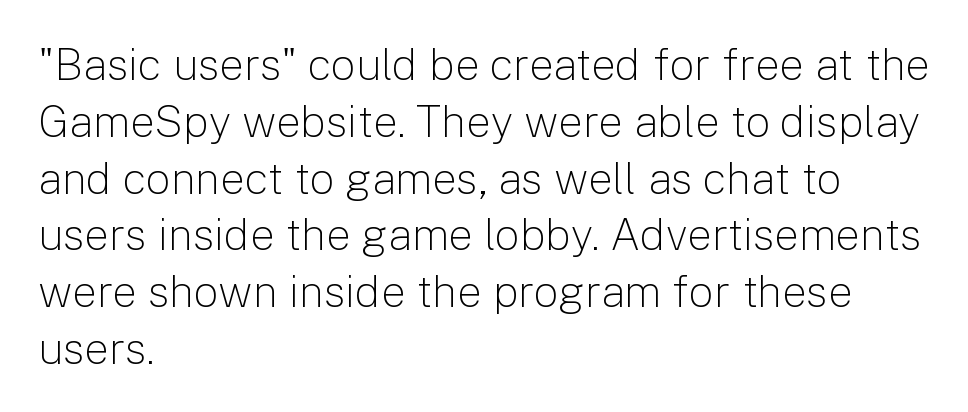
{"serif": "no", "italic": "no", "bold": "no", "weight": "light", "width": "normal", "stroke_contrast": "low", "x_height": "medium", "monospaced": "no", "underline": "no", "align": "left", "line_spacing": "normal", "line_spacing_ratio": 1.29, "letter_spacing": "normal", "letter_spacing_em": 0.0, "glyph_px": 44}
